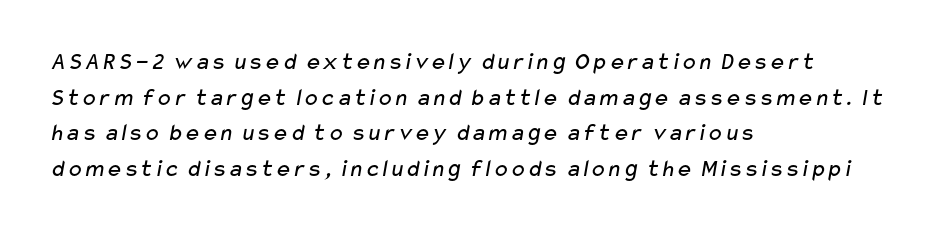
The line-height multiplier appears to be the usual default. Descenders hang freely into open space. These lines are set flush left with a ragged right edge. The weight would be labelled regular, book, light, or lighter still.
